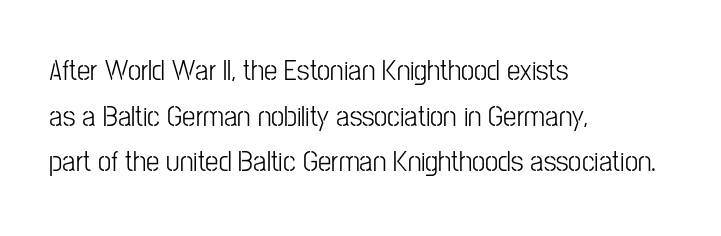
{"serif": "no", "italic": "no", "bold": "no", "weight": "light", "width": "condensed", "stroke_contrast": "low", "x_height": "medium", "monospaced": "no", "underline": "no", "align": "left", "line_spacing": "normal", "line_spacing_ratio": 1.52, "letter_spacing": "normal", "letter_spacing_em": 0.0, "glyph_px": 30}
